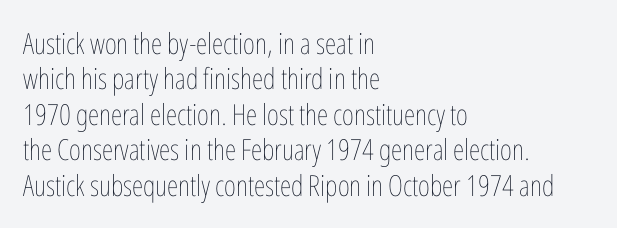
Q: Is the text bold? A: No.
Q: Is the text italic (slanted)? A: No, it is upright.
Q: Is the text underlined? A: No.
Q: How is the paragraph aligned? A: Left-aligned.
Q: Is the spacing between letters normal or unusually wide? A: Normal.
Q: Width (condensed, normal, or wide)? A: Condensed.
Q: Stroke contrast? A: Low.
Q: x-height? A: Medium.
Q: Monospaced? A: No.
